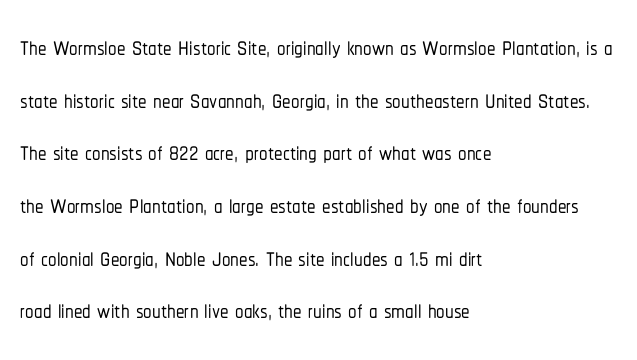
{"serif": "no", "italic": "no", "width": "condensed", "stroke_contrast": "low", "x_height": "medium", "monospaced": "no", "underline": "no", "align": "left", "line_spacing": "normal", "line_spacing_ratio": 1.55, "letter_spacing": "normal", "letter_spacing_em": 0.0, "glyph_px": 34}
